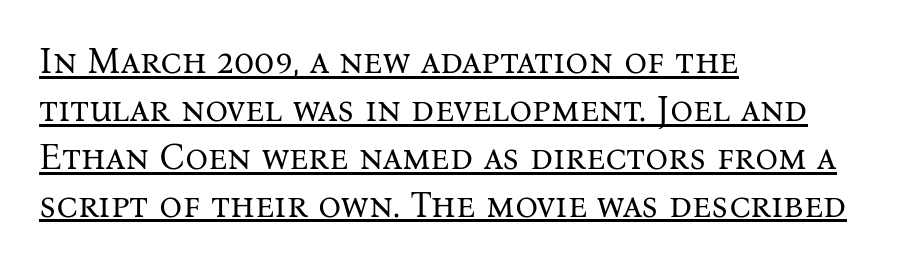
Q: Is the text bold? A: No.
Q: Is the text italic (slanted)? A: No, it is upright.
Q: Is the typeface a serif or a sans-serif typeface? A: Serif.
Q: Is the text underlined? A: Yes.
Q: How is the paragraph aligned? A: Left-aligned.
Q: Is the spacing between letters normal or unusually wide? A: Normal.
Q: Is the spacing between lines tight, normal or loose? A: Normal.
Q: Width (condensed, normal, or wide)? A: Normal.
Q: Stroke contrast? A: Medium.
Q: x-height? A: Medium.
Q: Monospaced? A: No.
